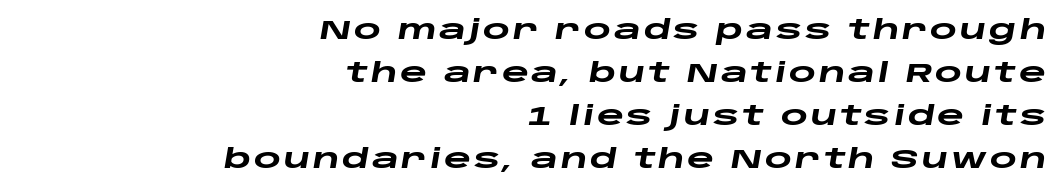
Notice how the stems are inclined rather than vertical — that's the hallmark of italics. On the weight axis this lands at bold, roughly 700. The space beneath each line is pristine and unruled. This rendering uses right alignment, leaving the left contour irregular. Does the leading feel generous? No, just average.
